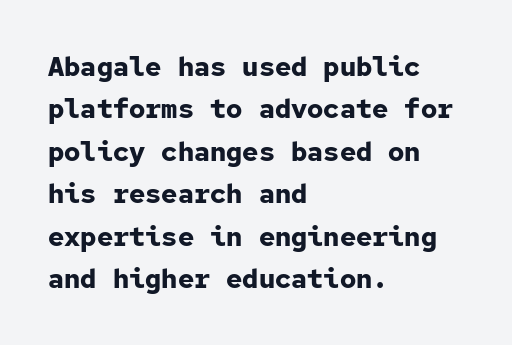
Q: Is the text bold? A: Yes.
Q: Is the text italic (slanted)? A: No, it is upright.
Q: Is the text underlined? A: No.
Q: How is the paragraph aligned? A: Left-aligned.
Q: Is the spacing between letters normal or unusually wide? A: Normal.
Q: Is the spacing between lines tight, normal or loose? A: Normal.
